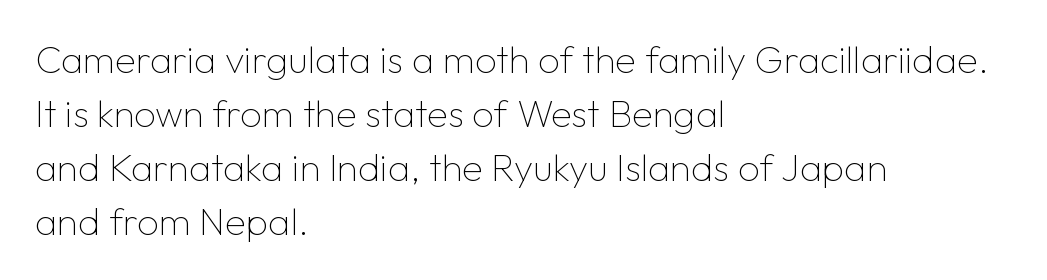
The tracking reads as untouched default to a designer's eye. The glyphs are unaccompanied by any horizontal stroke below them. Spacing verdict: proportional, widths tailored to each character. If you drew a line through each stem, it would be perfectly vertical. Is this a sans? Yes — the strokes have no serifs. These glyphs show unthickened strokes, regular width or finer.
